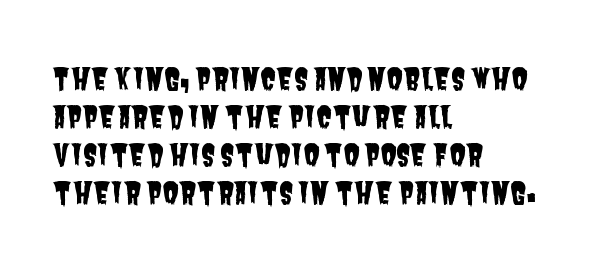
Q: Is the typeface a serif or a sans-serif typeface? A: Sans-serif.
Q: Is the text underlined? A: No.
Q: How is the paragraph aligned? A: Left-aligned.
Q: Is the spacing between letters normal or unusually wide? A: Normal.
Q: Is the spacing between lines tight, normal or loose? A: Normal.
Q: Width (condensed, normal, or wide)? A: Condensed.
Q: Stroke contrast? A: Low.
Q: x-height? A: Large.
Q: Monospaced? A: No.
